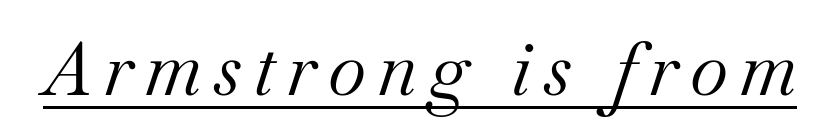
{"serif": "yes", "italic": "yes", "lean": "right", "slant_degrees": 18, "bold": "no", "weight": "regular", "width": "normal", "stroke_contrast": "medium", "x_height": "small", "monospaced": "no", "underline": "yes", "glyph_px": 74}
